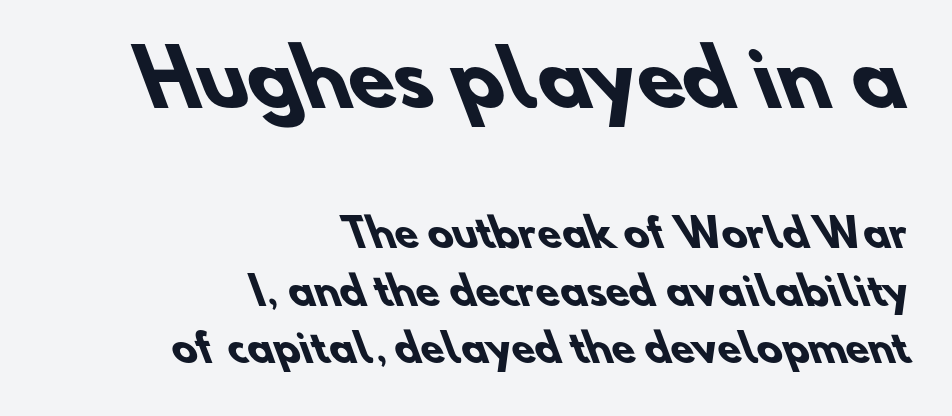
Q: Is the text bold? A: Yes.
Q: Is the typeface a serif or a sans-serif typeface? A: Sans-serif.
Q: Is the text underlined? A: No.
Q: How is the paragraph aligned? A: Right-aligned.
Q: Is the spacing between letters normal or unusually wide? A: Normal.
Q: Is the spacing between lines tight, normal or loose? A: Normal.
Q: Which block of text is set in a larger size, the first (top) or the second (bottom)? A: The first (top) one.
Q: Width (condensed, normal, or wide)? A: Normal.
Q: Stroke contrast? A: Low.
Q: x-height? A: Small.
Q: Monospaced? A: No.
